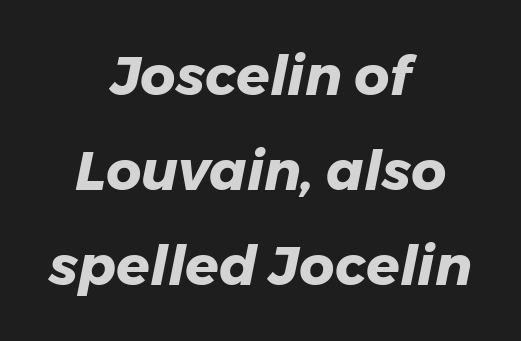
{"italic": "yes", "lean": "right", "slant_degrees": 11, "bold": "yes", "weight": "heavy", "width": "normal", "stroke_contrast": "low", "x_height": "medium", "monospaced": "no", "underline": "no", "align": "center", "line_spacing_ratio": 1.73, "letter_spacing": "normal", "letter_spacing_em": 0.0, "glyph_px": 55}
